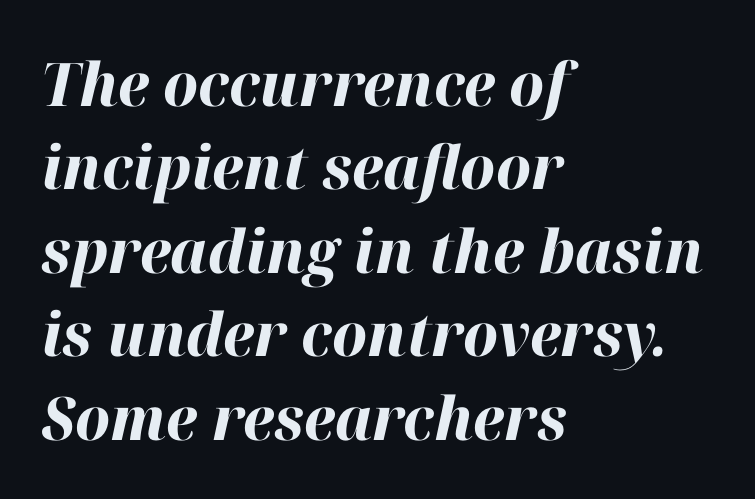
The image shows 60 px bold type, italic (leaning right); set left-aligned, normal line spacing (1.39x), normal letter spacing, not underlined; high stroke contrast and a medium x-height.
